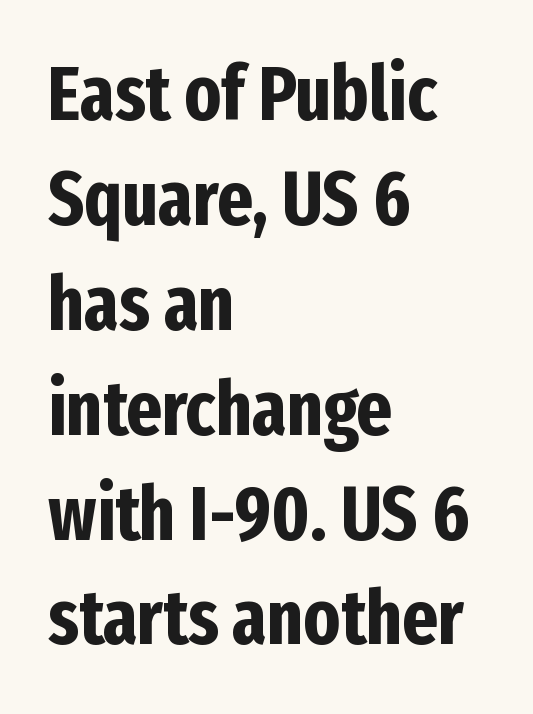
{"serif": "no", "italic": "no", "bold": "yes", "weight": "bold", "width": "condensed", "stroke_contrast": "low", "x_height": "medium", "monospaced": "no", "underline": "no", "align": "left", "line_spacing": "normal", "line_spacing_ratio": 1.38, "letter_spacing": "normal", "letter_spacing_em": 0.0, "glyph_px": 76}
